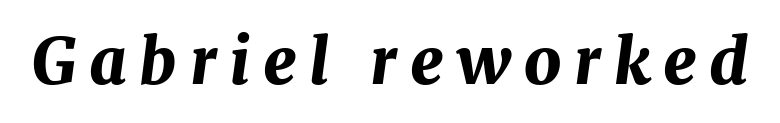
The image shows 64 px bold type, italic (leaning right); set unusually wide letter spacing (+0.2 em), not underlined; medium stroke contrast and a medium x-height.
